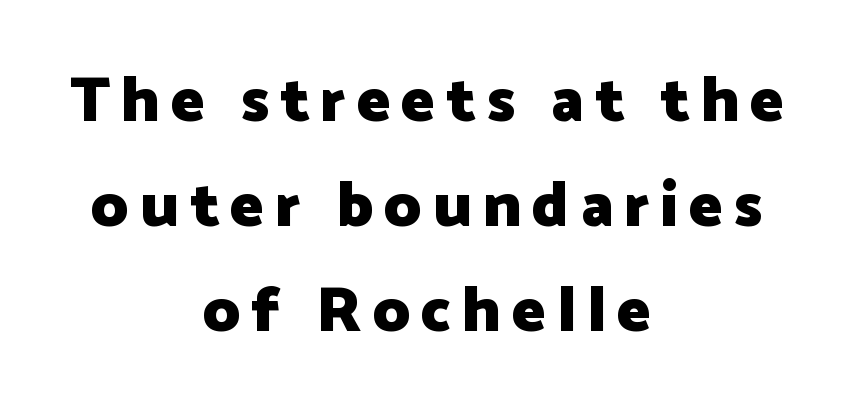
{"serif": "no", "italic": "no", "bold": "yes", "weight": "heavy", "width": "normal", "stroke_contrast": "low", "x_height": "medium", "monospaced": "no", "underline": "no", "align": "center", "line_spacing": "normal", "line_spacing_ratio": 1.64, "glyph_px": 64}
